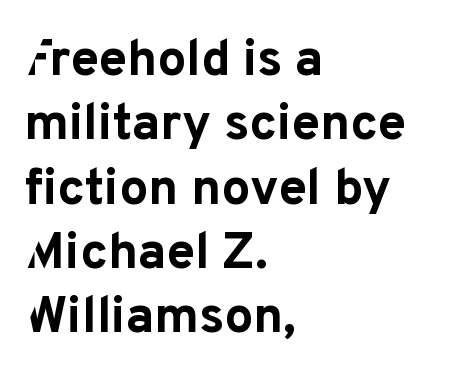
The image shows 51 px bold sans-serif type, upright; set left-aligned, normal line spacing (1.26x), normal letter spacing, not underlined; low stroke contrast and a medium x-height.
